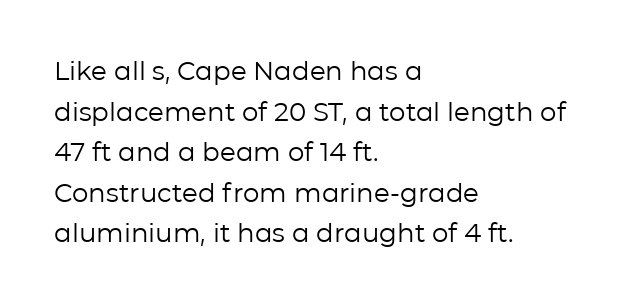
The zone under the glyphs is completely vacant. Letters have the restrained weight of plain body copy at most. Line beginnings align vertically; line endings do not. The gaps between neighbouring characters are ordinary and unremarkable.
